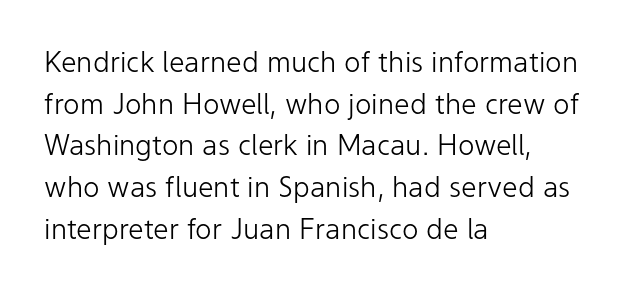
Proportional: the letters do not fall into vertical columns. Grotesque or geometric, the face here clearly has no serifs. How are the letters spaced? Ordinarily, with no added tracking. How would I describe the line gaps? Plain and ordinary.
